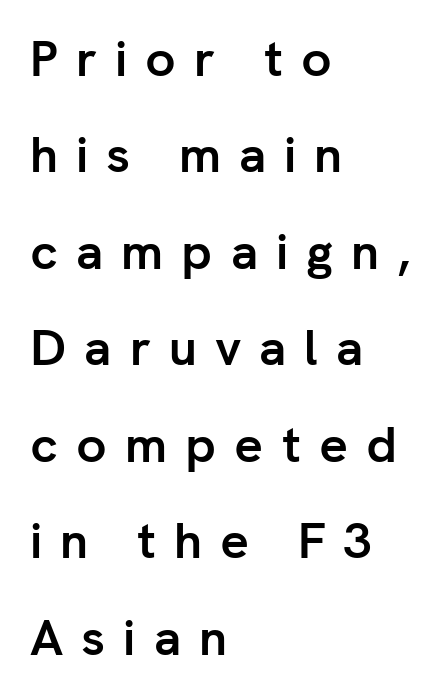
In CSS terms this would be text-align: left. If you measured baseline to baseline, you'd find a long distance. This rendering widens character spacing well past its baseline value. Looks like regular typesetting: each glyph gets only the width it needs. Notice how thick the strokes are: this is what a full bold looks like.
